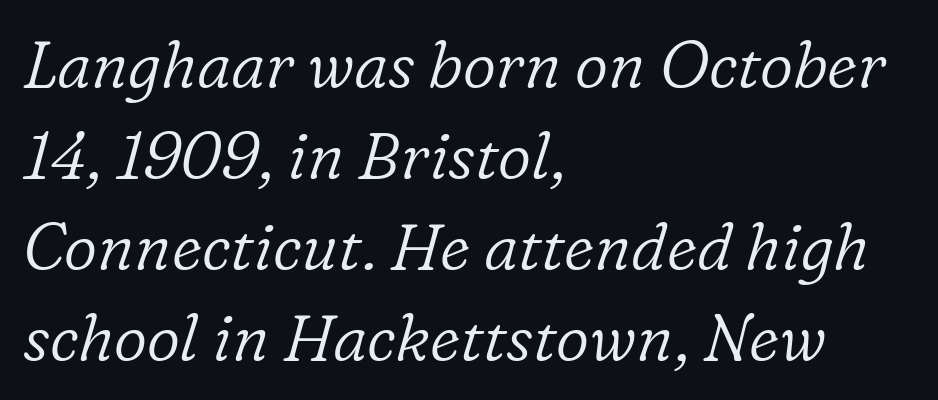
{"serif": "yes", "italic": "yes", "lean": "right", "slant_degrees": 16, "bold": "no", "weight": "light", "width": "normal", "stroke_contrast": "low", "x_height": "medium", "monospaced": "no", "underline": "no", "align": "left", "line_spacing": "normal", "line_spacing_ratio": 1.4, "letter_spacing": "normal", "letter_spacing_em": 0.0, "glyph_px": 65}
